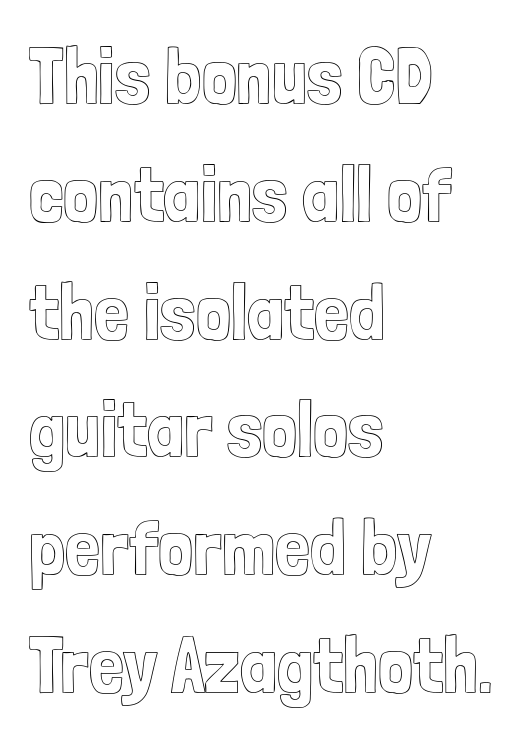
{"italic": "no", "width": "condensed", "x_height": "medium", "monospaced": "no", "underline": "no", "align": "left", "line_spacing": "normal", "line_spacing_ratio": 1.51, "letter_spacing": "normal", "letter_spacing_em": 0.0, "glyph_px": 78}
